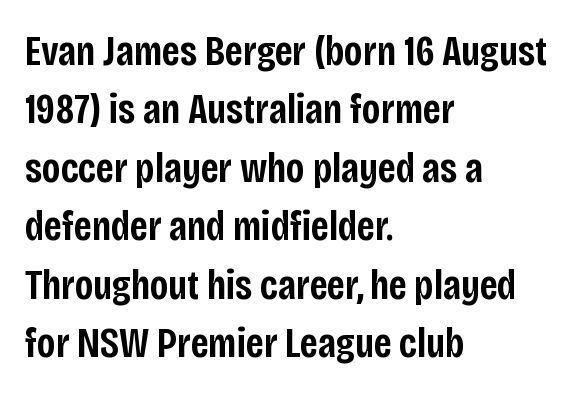
{"serif": "no", "italic": "no", "bold": "semi", "weight": "semibold", "width": "condensed", "stroke_contrast": "low", "x_height": "large", "monospaced": "no", "underline": "no", "align": "left", "line_spacing": "normal", "line_spacing_ratio": 1.36, "letter_spacing": "normal", "letter_spacing_em": 0.0, "glyph_px": 43}
